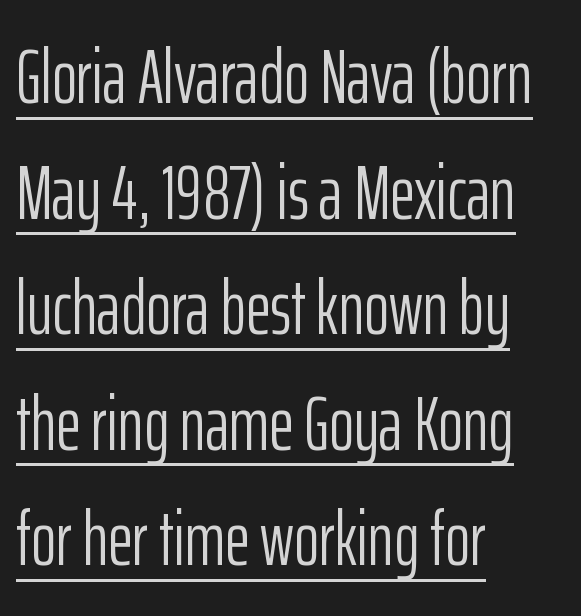
{"serif": "no", "italic": "no", "bold": "no", "weight": "light", "width": "condensed", "stroke_contrast": "low", "x_height": "medium", "monospaced": "no", "underline": "yes", "align": "left", "line_spacing": "normal", "line_spacing_ratio": 1.52, "letter_spacing": "normal", "letter_spacing_em": 0.0, "glyph_px": 76}
